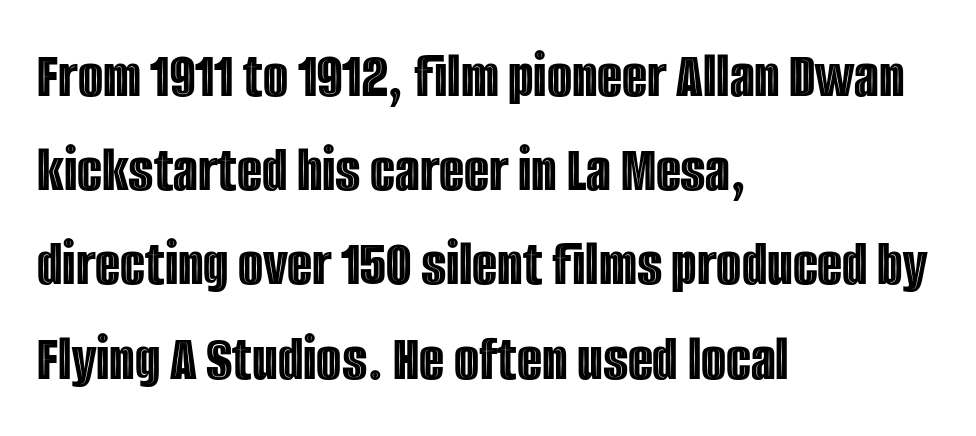
Italic? Not at all — the glyphs are vertical. These lines are set flush left with a ragged right edge. Bare-footed words on every line. Compared with typical body copy, the letter spacing here is the same.
